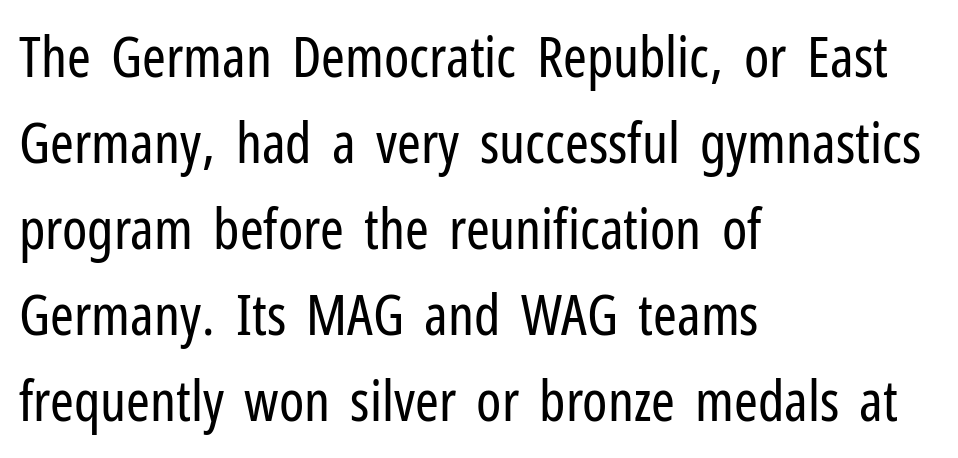
Q: Is the text bold? A: No.
Q: Is the text italic (slanted)? A: No, it is upright.
Q: Is the typeface a serif or a sans-serif typeface? A: Sans-serif.
Q: Is the text underlined? A: No.
Q: How is the paragraph aligned? A: Left-aligned.
Q: Is the spacing between letters normal or unusually wide? A: Normal.
Q: Is the spacing between lines tight, normal or loose? A: Normal.
Q: Width (condensed, normal, or wide)? A: Condensed.
Q: Stroke contrast? A: Low.
Q: x-height? A: Medium.
Q: Monospaced? A: No.
